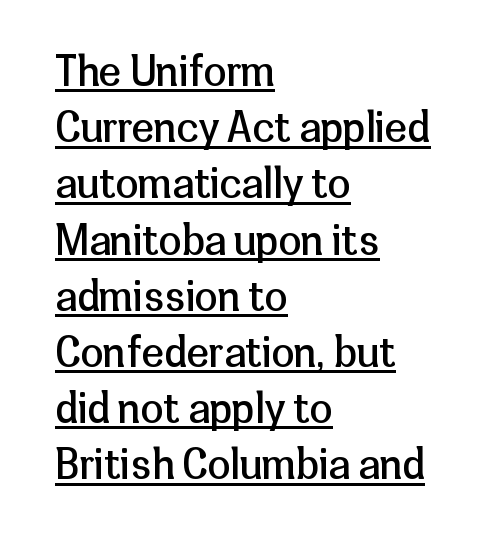
Q: Is the text bold? A: No.
Q: Is the text italic (slanted)? A: No, it is upright.
Q: Is the typeface a serif or a sans-serif typeface? A: Sans-serif.
Q: Is the text underlined? A: Yes.
Q: How is the paragraph aligned? A: Left-aligned.
Q: Is the spacing between letters normal or unusually wide? A: Normal.
Q: Is the spacing between lines tight, normal or loose? A: Normal.
Q: Width (condensed, normal, or wide)? A: Normal.
Q: Stroke contrast? A: Low.
Q: x-height? A: Medium.
Q: Monospaced? A: No.
